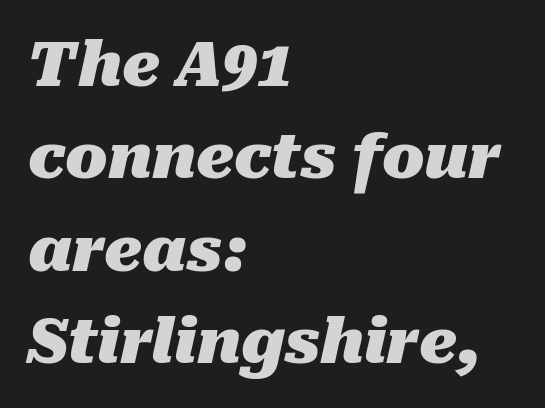
{"italic": "yes", "lean": "right", "slant_degrees": 10, "bold": "yes", "weight": "heavy", "width": "normal", "stroke_contrast": "medium", "x_height": "medium", "monospaced": "no", "underline": "no", "align": "left", "line_spacing": "normal", "line_spacing_ratio": 1.49, "letter_spacing": "normal", "letter_spacing_em": 0.0, "glyph_px": 62}
